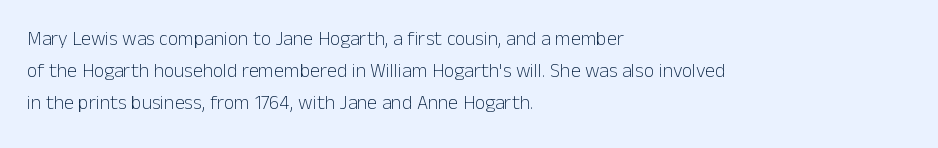
Caption: standard tracking, unaltered. The line-height multiplier appears to be the usual default. Type without underlining. This sample uses an upright cut, with every glyph sitting square on the baseline. This rendering uses left alignment, leaving the right contour irregular. The characters are drawn with everyday or finer stroke widths.
